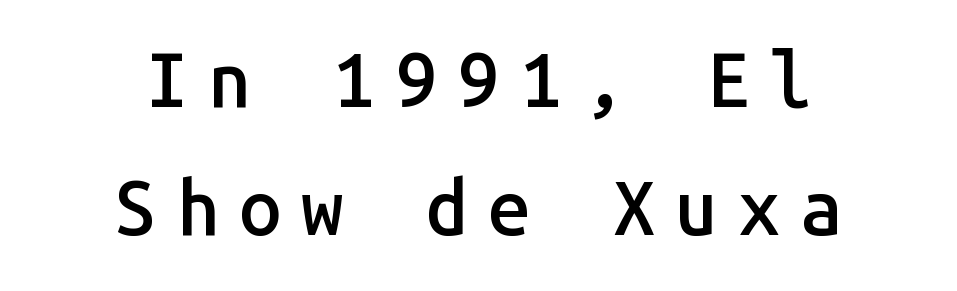
The image shows 76 px semibold sans-serif type, upright, monospaced; set centered, normal line spacing (1.69x), unusually wide letter spacing (+0.26 em), not underlined; low stroke contrast and a medium x-height.
